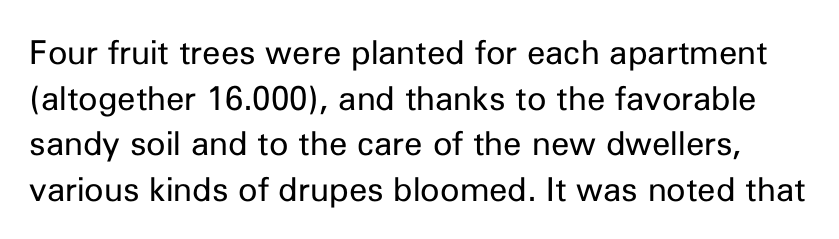
The image shows 33 px regular-weight sans-serif type, upright; set normal line spacing (1.38x), normal letter spacing, not underlined; low stroke contrast and a medium x-height.
